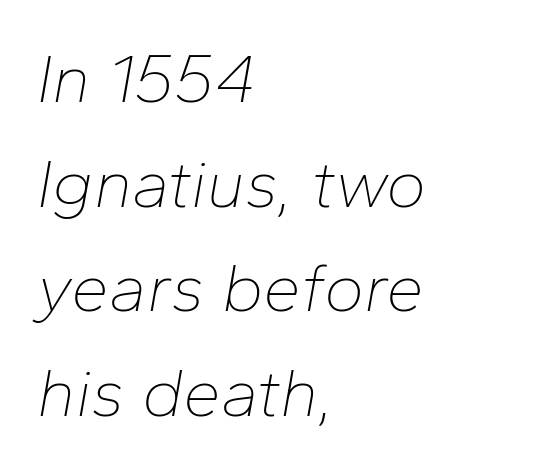
Q: Is the text bold? A: No.
Q: Is the text italic (slanted)? A: Yes, it leans right by about 10 degrees.
Q: Is the text underlined? A: No.
Q: How is the paragraph aligned? A: Left-aligned.
Q: Is the spacing between letters normal or unusually wide? A: Normal.
Q: Is the spacing between lines tight, normal or loose? A: Normal.
Q: Width (condensed, normal, or wide)? A: Normal.
Q: Stroke contrast? A: Low.
Q: x-height? A: Medium.
Q: Monospaced? A: No.
